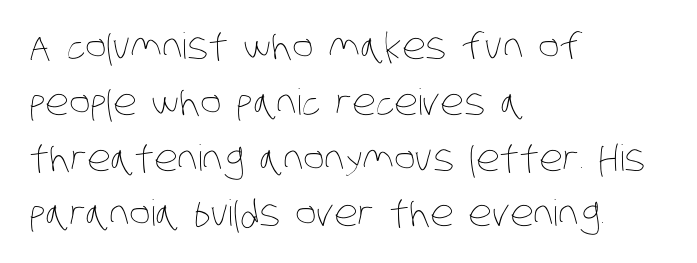
The image shows 36 px thin, condensed type; set left-aligned, normal line spacing (1.55x), normal letter spacing, not underlined; low stroke contrast and a large x-height.
